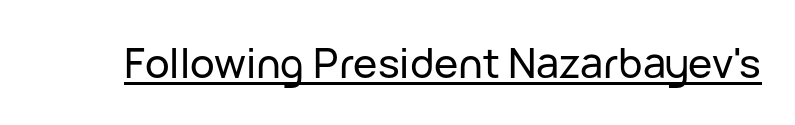
{"serif": "no", "italic": "no", "width": "normal", "stroke_contrast": "low", "x_height": "medium", "monospaced": "no", "underline": "yes", "letter_spacing": "normal", "letter_spacing_em": 0.0, "glyph_px": 41}
